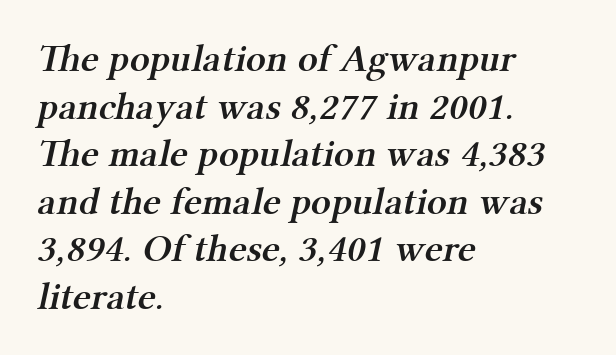
Q: Is the text bold? A: Semi-bold.
Q: Is the typeface a serif or a sans-serif typeface? A: Serif.
Q: Is the text underlined? A: No.
Q: How is the paragraph aligned? A: Left-aligned.
Q: Is the spacing between letters normal or unusually wide? A: Normal.
Q: Width (condensed, normal, or wide)? A: Normal.
Q: Stroke contrast? A: Medium.
Q: x-height? A: Medium.
Q: Monospaced? A: No.
